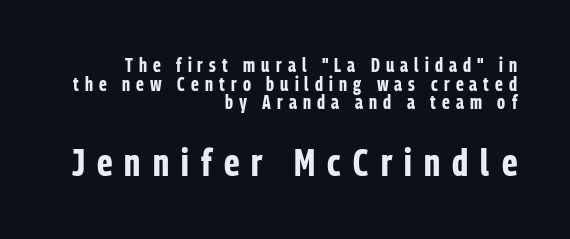
The image shows 38 px bold, condensed sans-serif type, upright; set right-aligned, tight line spacing (0.98x), unusually wide letter spacing (+0.32 em), not underlined; the second (bottom) block is 2.0x larger; low stroke contrast and a medium x-height.
